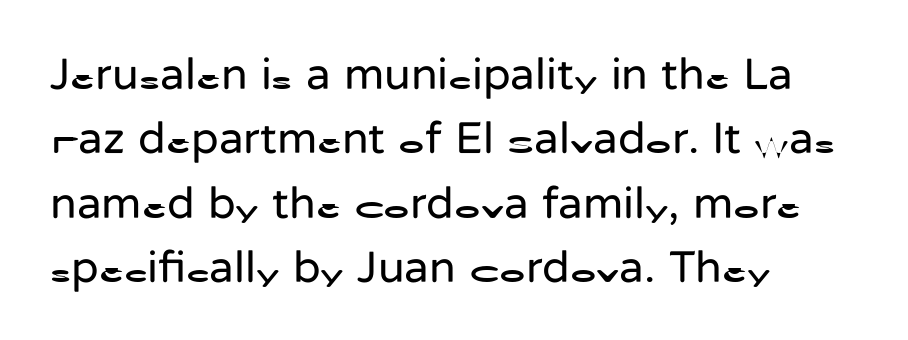
The strip under each line holds only bare page. A typesetter would call this leading conventional body-copy spacing. Reading down the block, your eye returns to a fixed left position each line. The typography opts for an upright posture over an oblique one. The tracking reads as untouched default to a designer's eye.
